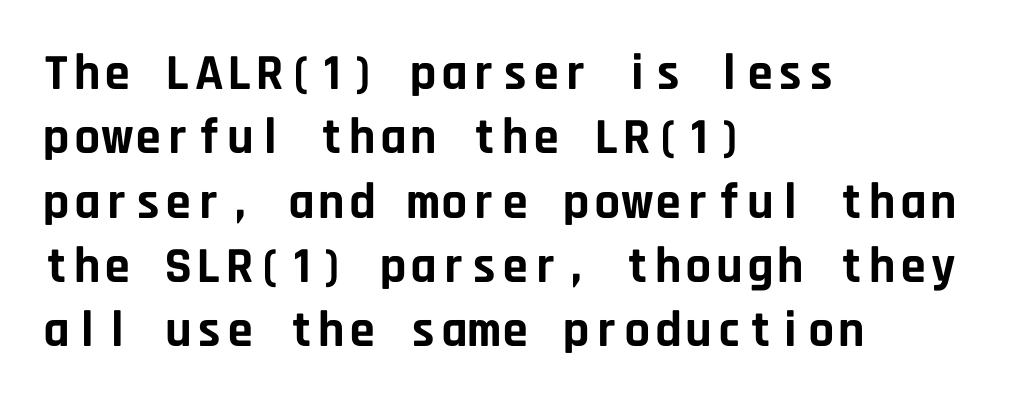
Any mark beneath the type? The region is blank. Rendered with straight, roman letterforms. Tracking here is standard; glyphs follow each other at the usual distance. Line beginnings align vertically; line endings do not.
